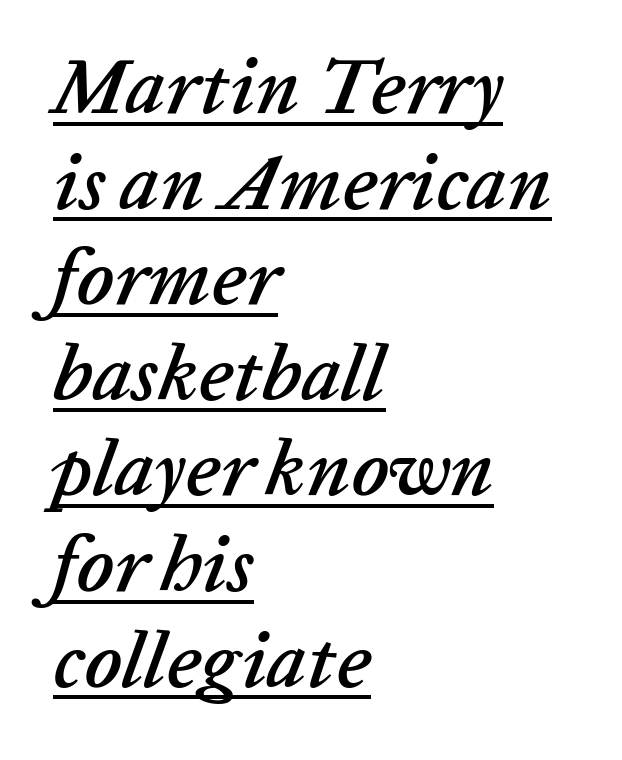
Q: Is the text italic (slanted)? A: Yes, it leans right by about 20 degrees.
Q: Is the text underlined? A: Yes.
Q: How is the paragraph aligned? A: Left-aligned.
Q: Is the spacing between letters normal or unusually wide? A: Normal.
Q: Width (condensed, normal, or wide)? A: Normal.
Q: Stroke contrast? A: Low.
Q: x-height? A: Medium.
Q: Monospaced? A: No.
